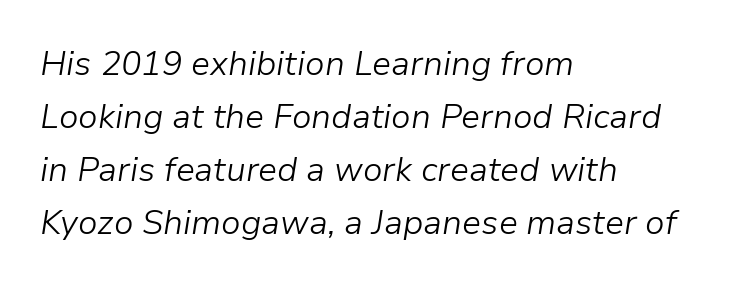
Q: Is the text bold? A: No.
Q: Is the text italic (slanted)? A: Yes, it leans right by about 9 degrees.
Q: Is the text underlined? A: No.
Q: How is the paragraph aligned? A: Left-aligned.
Q: Is the spacing between letters normal or unusually wide? A: Normal.
Q: Is the spacing between lines tight, normal or loose? A: Normal.
Q: Width (condensed, normal, or wide)? A: Normal.
Q: Stroke contrast? A: Low.
Q: x-height? A: Medium.
Q: Monospaced? A: No.
